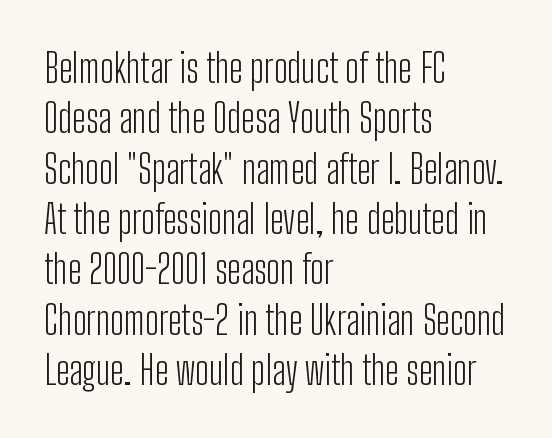
The image shows 39 px light, condensed sans-serif type, upright; set left-aligned, normal line spacing (1.29x), normal letter spacing, not underlined; low stroke contrast and a medium x-height.
